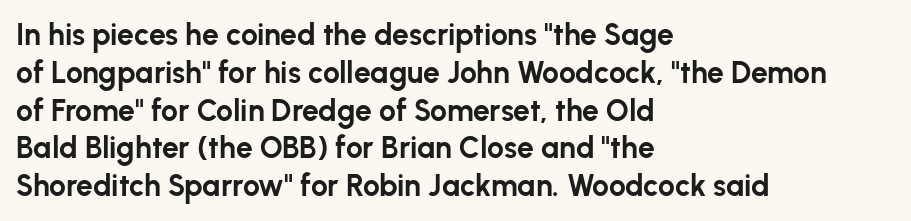
{"serif": "no", "italic": "no", "bold": "yes", "weight": "bold", "width": "normal", "stroke_contrast": "low", "x_height": "medium", "monospaced": "no", "underline": "no", "align": "left", "line_spacing": "normal", "line_spacing_ratio": 1.26, "letter_spacing": "normal", "letter_spacing_em": 0.0, "glyph_px": 30}
